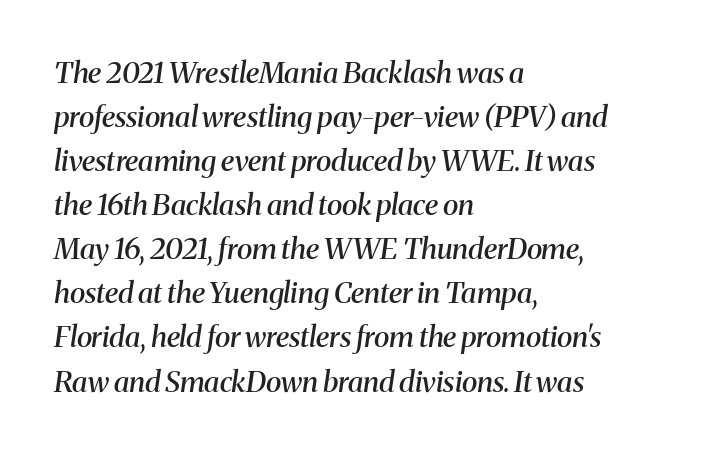
The image shows 29 px semibold serif type, italic (leaning right); set left-aligned, normal line spacing (1.52x), normal letter spacing, not underlined; medium stroke contrast and a medium x-height.
